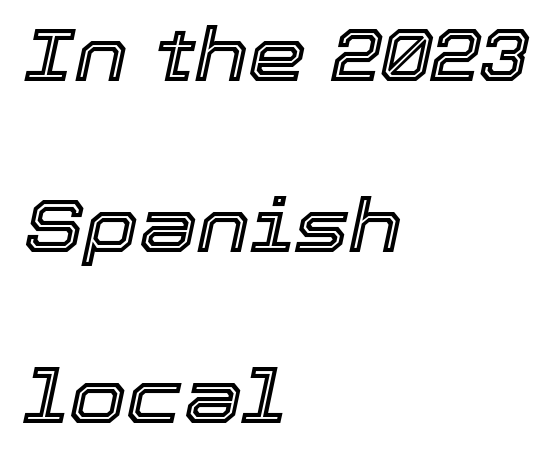
Left-aligned paragraph, ragged on the right. The designer dialed line spacing up above the default. The lettering tilts uniformly, giving the passage an italic look. The letters sit at their default tracking, neither squeezed nor spread. Type without underlining.
